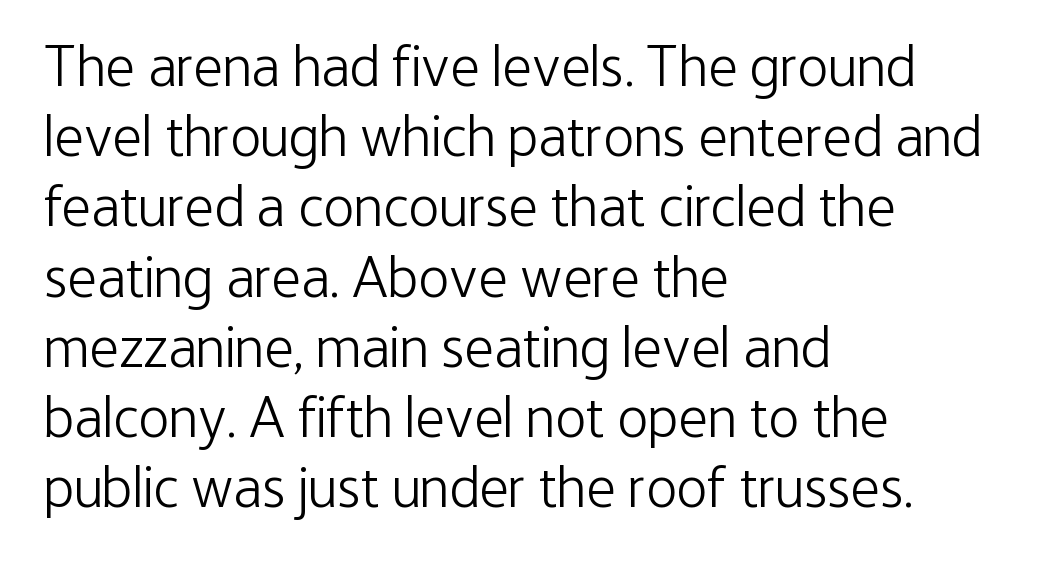
{"serif": "no", "italic": "no", "bold": "no", "weight": "light", "width": "condensed", "stroke_contrast": "low", "x_height": "medium", "monospaced": "no", "underline": "no", "align": "left", "line_spacing_ratio": 1.21, "letter_spacing": "normal", "letter_spacing_em": 0.0, "glyph_px": 58}
